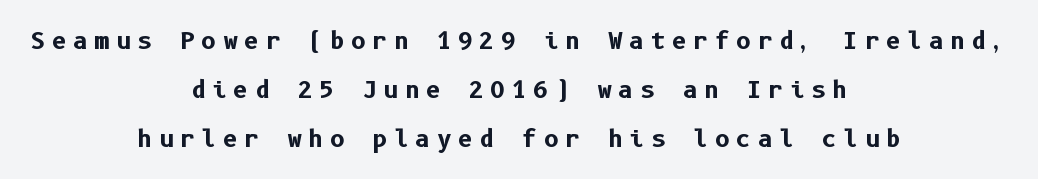
The image shows 23 px bold type, upright; set centered, loose line spacing (2.12x), unusually wide letter spacing (+0.28 em), not underlined.
